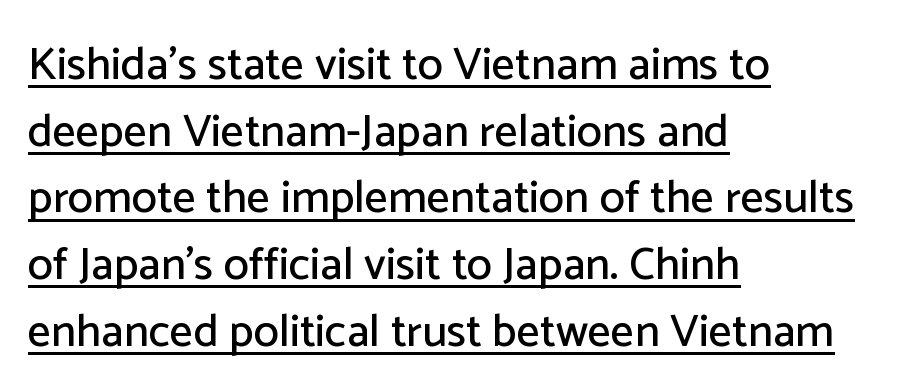
{"serif": "no", "italic": "no", "width": "normal", "stroke_contrast": "low", "x_height": "medium", "monospaced": "no", "underline": "yes", "align": "left", "line_spacing": "normal", "line_spacing_ratio": 1.45, "letter_spacing": "normal", "letter_spacing_em": 0.0, "glyph_px": 46}
